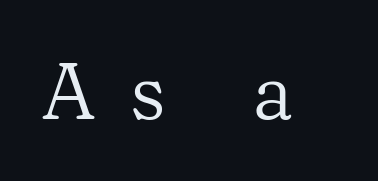
The image shows 79 px regular-weight serif type, upright; set unusually wide letter spacing (+0.43 em), not underlined; low stroke contrast and a medium x-height.
